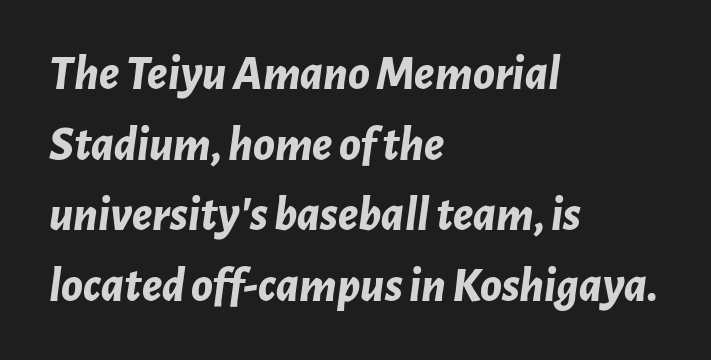
The image shows 49 px bold type, italic (leaning right); set left-aligned, normal line spacing (1.44x), normal letter spacing, not underlined; low stroke contrast and a medium x-height.
